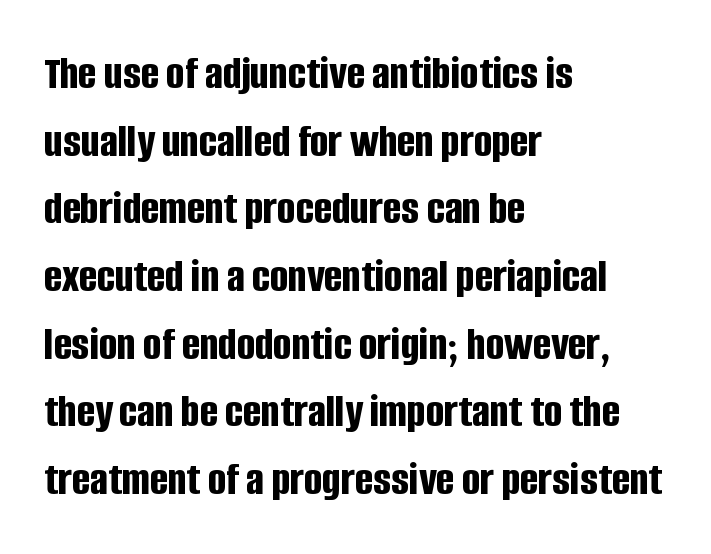
Q: Is the text bold? A: Yes.
Q: Is the text italic (slanted)? A: No, it is upright.
Q: Is the typeface a serif or a sans-serif typeface? A: Sans-serif.
Q: Is the text underlined? A: No.
Q: How is the paragraph aligned? A: Left-aligned.
Q: Is the spacing between letters normal or unusually wide? A: Normal.
Q: Is the spacing between lines tight, normal or loose? A: Normal.
Q: Width (condensed, normal, or wide)? A: Condensed.
Q: Stroke contrast? A: Low.
Q: x-height? A: Large.
Q: Monospaced? A: No.
